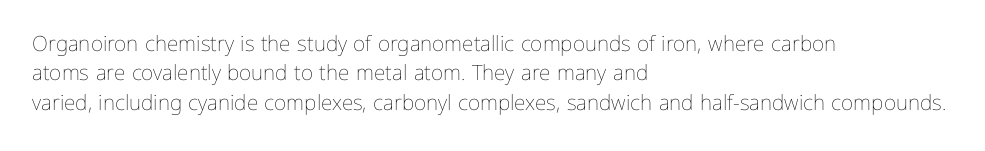
Q: Is the text bold? A: No.
Q: Is the text italic (slanted)? A: No, it is upright.
Q: Is the text underlined? A: No.
Q: How is the paragraph aligned? A: Left-aligned.
Q: Is the spacing between letters normal or unusually wide? A: Normal.
Q: Is the spacing between lines tight, normal or loose? A: Normal.
